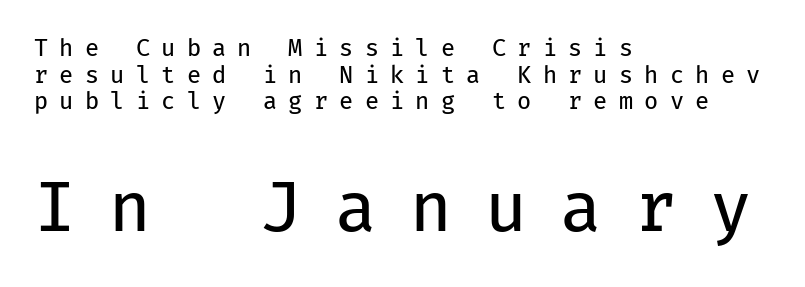
{"serif": "no", "italic": "no", "bold": "no", "weight": "regular", "width": "normal", "stroke_contrast": "low", "x_height": "medium", "monospaced": "yes", "underline": "no", "align": "left", "line_spacing_ratio": 1.16, "letter_spacing": "wide", "letter_spacing_em": 0.49, "larger_block": "second", "size_ratio": 2.96, "glyph_px": 68}
